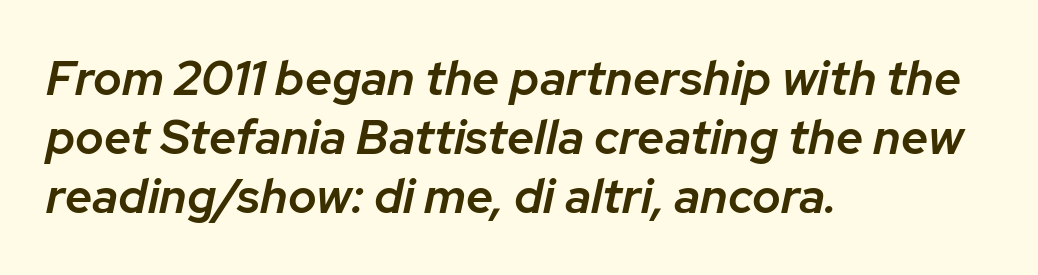
Q: Is the text bold? A: Semi-bold.
Q: Is the text italic (slanted)? A: Yes, it leans right by about 12 degrees.
Q: Is the text underlined? A: No.
Q: How is the paragraph aligned? A: Left-aligned.
Q: Is the spacing between letters normal or unusually wide? A: Normal.
Q: Width (condensed, normal, or wide)? A: Normal.
Q: Stroke contrast? A: Low.
Q: x-height? A: Medium.
Q: Monospaced? A: No.
